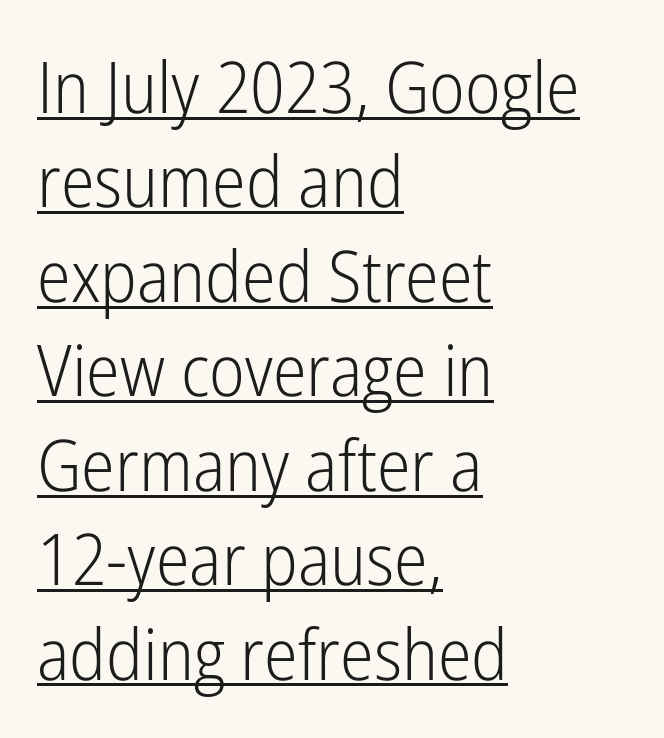
Q: Is the text bold? A: No.
Q: Is the text italic (slanted)? A: No, it is upright.
Q: Is the typeface a serif or a sans-serif typeface? A: Sans-serif.
Q: Is the text underlined? A: Yes.
Q: How is the paragraph aligned? A: Left-aligned.
Q: Is the spacing between letters normal or unusually wide? A: Normal.
Q: Is the spacing between lines tight, normal or loose? A: Normal.
Q: Width (condensed, normal, or wide)? A: Condensed.
Q: Stroke contrast? A: Low.
Q: x-height? A: Medium.
Q: Monospaced? A: No.
